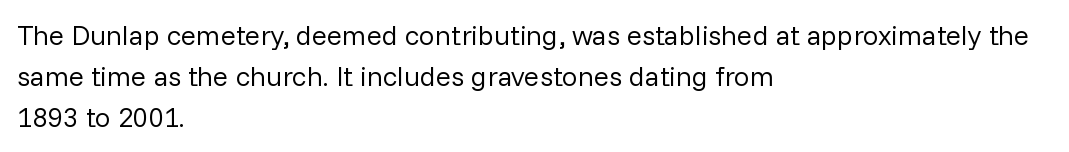
The image shows 28 px regular-weight sans-serif type, upright; set left-aligned, normal line spacing (1.47x), normal letter spacing, not underlined; low stroke contrast and a medium x-height.
